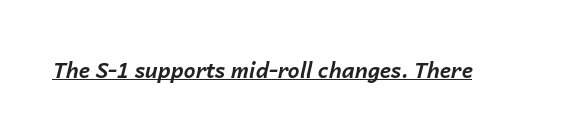
The image shows 21 px bold type, italic (leaning right); set normal letter spacing, underlined.
